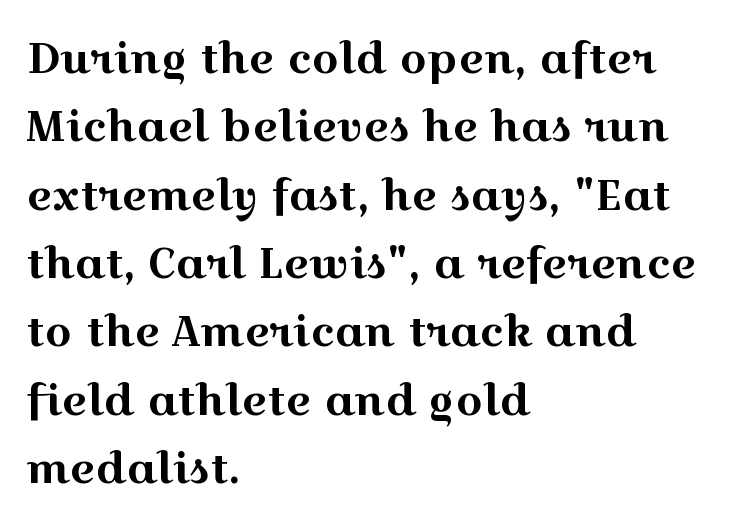
The image shows 43 px wide serif type, upright; set left-aligned, normal line spacing (1.59x), normal letter spacing, not underlined; a medium x-height.
